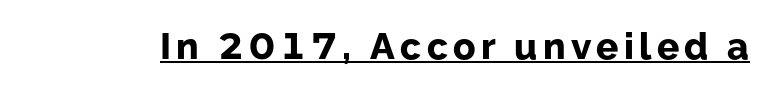
The lettering stays uniformly vertical, giving the passage a roman look. Beneath each row of characters lies a ruled line. Stroke terminals: plain, sans-serif. These lines carry a lot of weight — the face is fully bold. Spacing verdict: proportional, widths tailored to each character.
